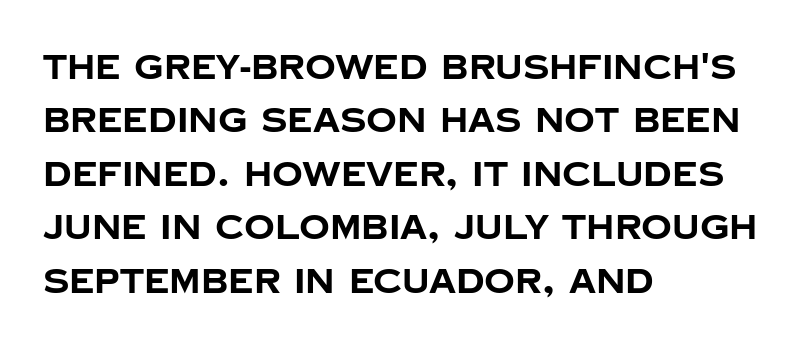
{"serif": "no", "italic": "no", "bold": "yes", "weight": "bold", "width": "normal", "stroke_contrast": "low", "x_height": "large", "monospaced": "no", "underline": "no", "align": "left", "line_spacing": "normal", "line_spacing_ratio": 1.57, "letter_spacing": "normal", "letter_spacing_em": 0.0, "glyph_px": 34}
